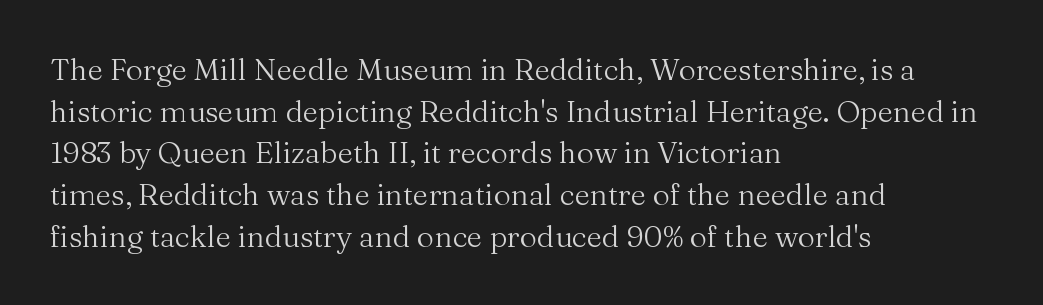
{"serif": "yes", "italic": "no", "bold": "no", "weight": "regular", "width": "normal", "stroke_contrast": "medium", "x_height": "medium", "monospaced": "no", "underline": "no", "align": "left", "line_spacing": "normal", "line_spacing_ratio": 1.39, "letter_spacing": "normal", "letter_spacing_em": 0.0, "glyph_px": 30}
